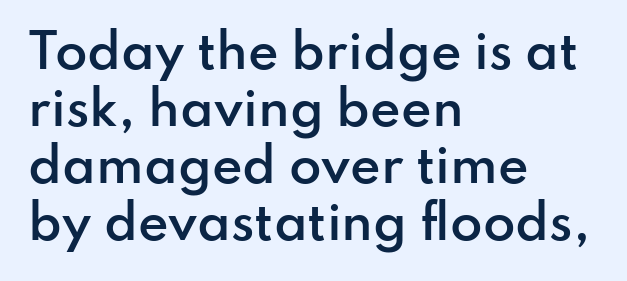
The image shows 47 px semibold sans-serif type, upright; set left-aligned, line spacing 1.21x, normal letter spacing, not underlined; low stroke contrast and a small x-height.
